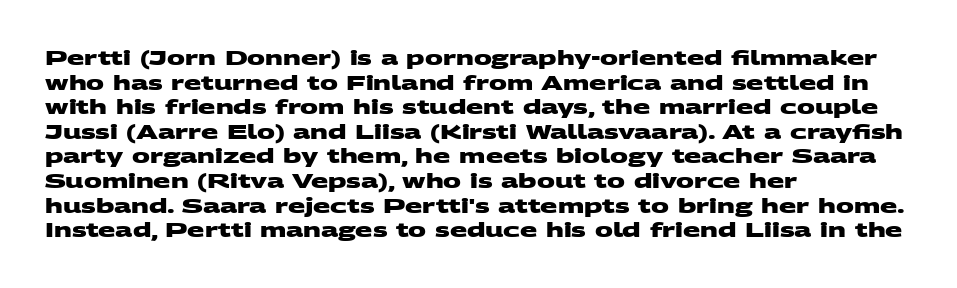
Notice how thick the strokes are: this is what a full bold looks like. Rule under the text: the space is simply empty. Standard letterfit; no display-style spreading of the glyphs. In CSS terms this would be text-align: left.
